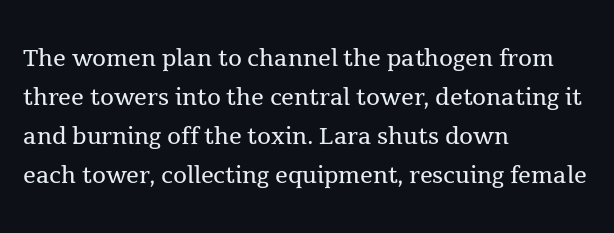
The passage shown is not bold in any degree. This rendering leaves character spacing at its baseline value. The area under the type is left untouched. The passage shown is typed in a proportional face where columns would drift. The lettering holds an erect, upright posture throughout. The glyphs in this specimen are seriffed.
